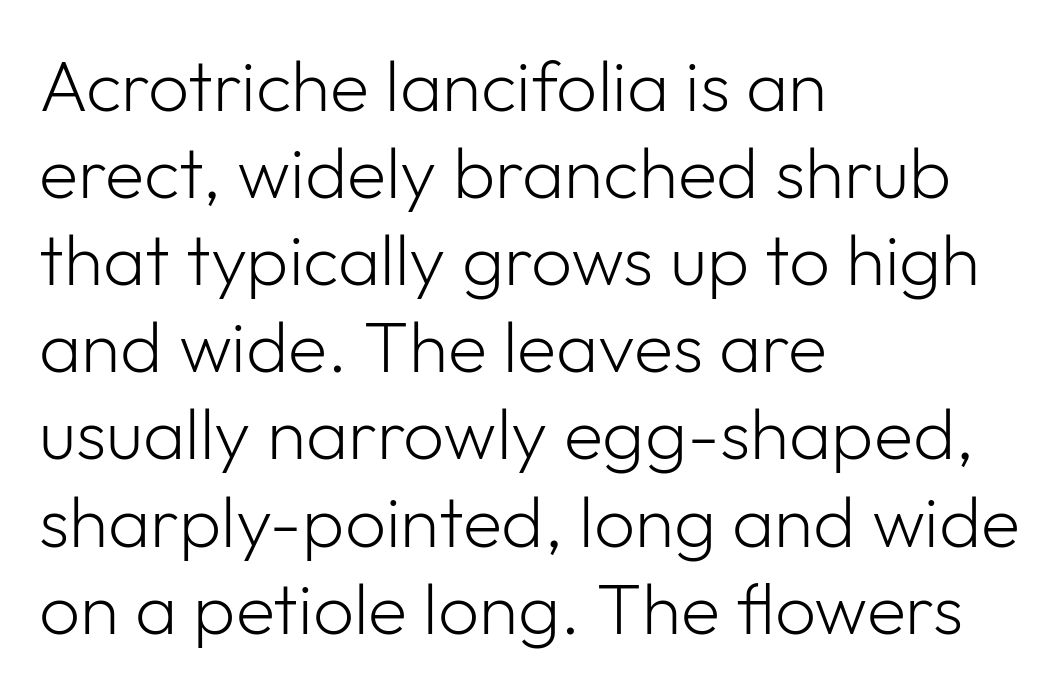
The type is set solid horizontally, with unmodified tracking. The typeface chosen for these lines omits serifs. Ascenders rise straight up at ninety degrees. Plain, unruled lines of type.
